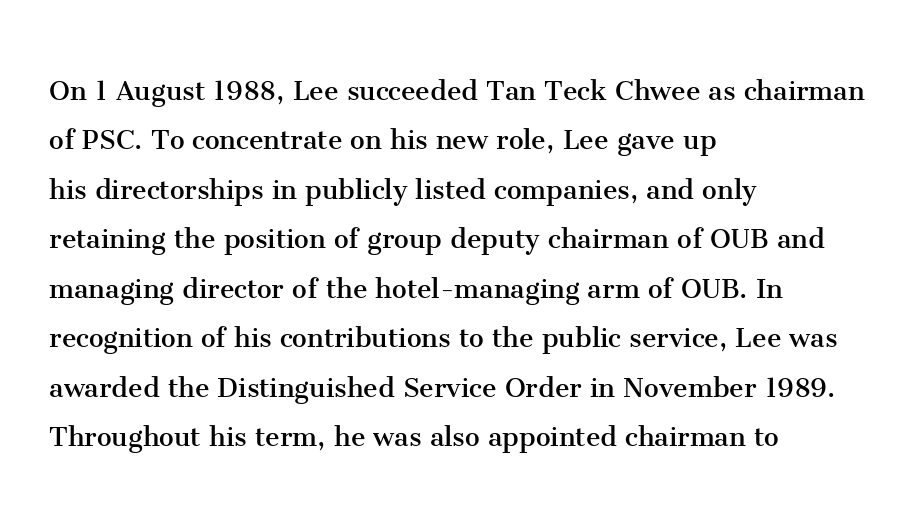
Q: Is the text bold? A: No.
Q: Is the text italic (slanted)? A: No, it is upright.
Q: Is the typeface a serif or a sans-serif typeface? A: Serif.
Q: Is the text underlined? A: No.
Q: How is the paragraph aligned? A: Left-aligned.
Q: Is the spacing between letters normal or unusually wide? A: Normal.
Q: Is the spacing between lines tight, normal or loose? A: Normal.
Q: Width (condensed, normal, or wide)? A: Normal.
Q: Stroke contrast? A: Medium.
Q: x-height? A: Medium.
Q: Monospaced? A: No.
